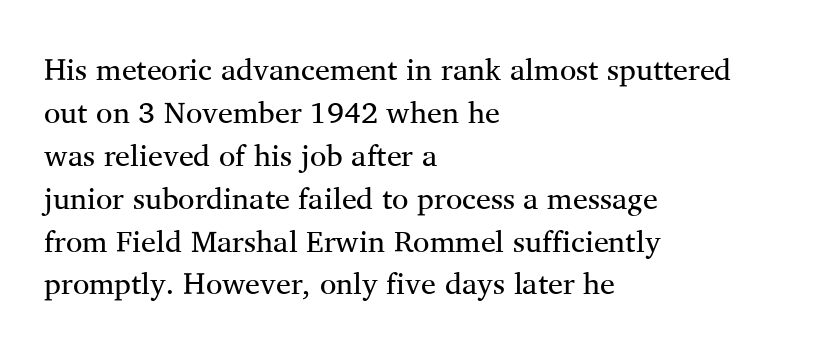
Quick note: underline off. The font is comparable to plain body text, perhaps lighter. Does the type have serifs? Yes, each stem ends in a small foot. The face used here is proportionally spaced, like ordinary book or web type. Look at the tracking — it's just the regular setting, nothing added. The rendering uses a moderate line-height, typical for paragraphs.
